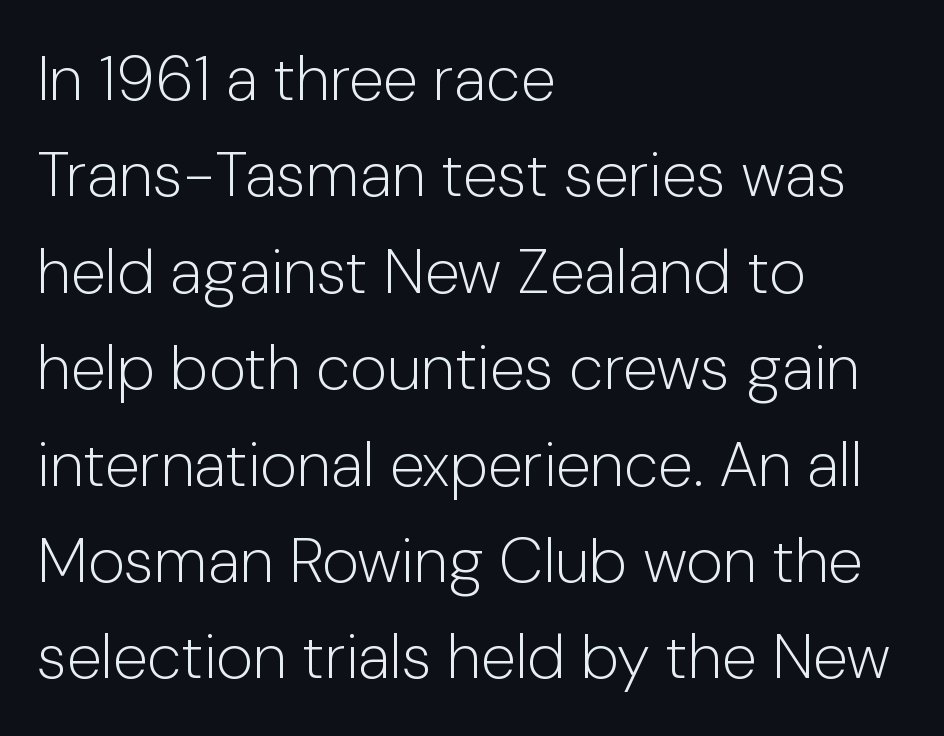
The image shows 63 px light sans-serif type, upright; set left-aligned, normal line spacing (1.53x), normal letter spacing, not underlined; low stroke contrast and a medium x-height.
